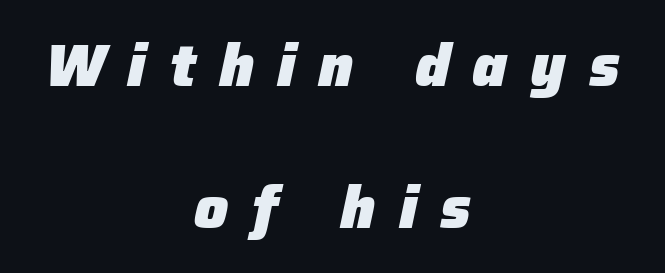
Interline gaps are noticeably wide in this sample. The compositor balanced each line on the midline. The typesetting leans heavy: a genuine bold. There's an unmistakable incline to the writing here. Glyph-to-glyph distance is far greater than everyday printed text. Check the space under the baseline: it is left empty.
